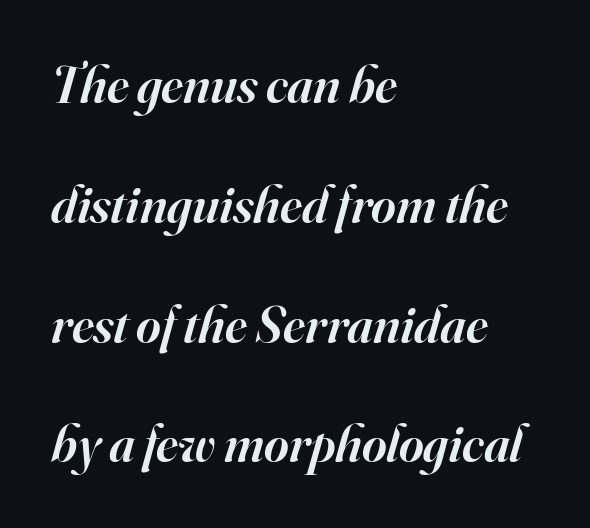
The image shows 53 px semibold serif type, italic (leaning right); set left-aligned, loose line spacing (2.26x), normal letter spacing, not underlined; high stroke contrast and a small x-height.
